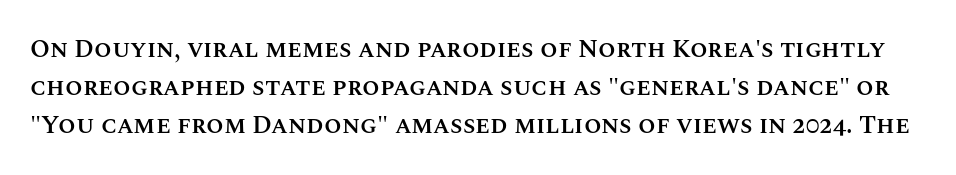
The image shows 25 px text type, upright; set normal line spacing (1.52x), normal letter spacing, not underlined.
